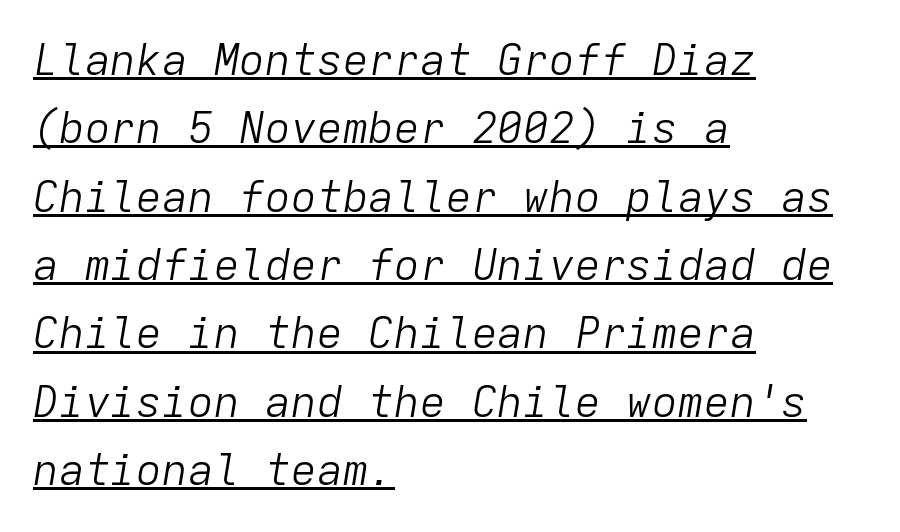
{"italic": "yes", "lean": "right", "slant_degrees": 9, "bold": "no", "weight": "light", "width": "normal", "stroke_contrast": "low", "x_height": "medium", "monospaced": "yes", "underline": "yes", "align": "left", "line_spacing": "normal", "line_spacing_ratio": 1.59, "letter_spacing": "normal", "letter_spacing_em": 0.0, "glyph_px": 43}
